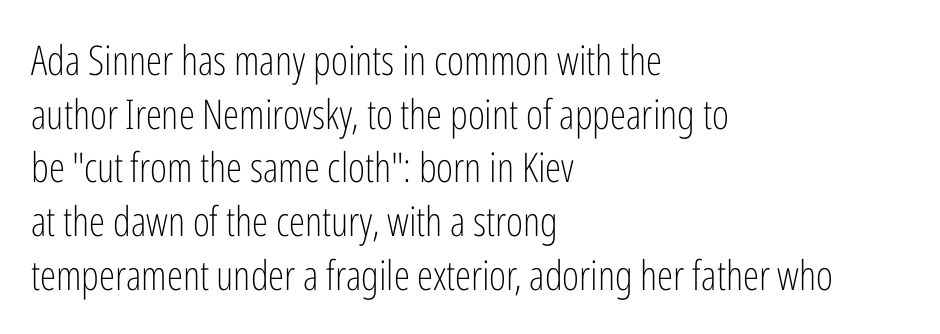
{"serif": "no", "italic": "no", "bold": "no", "weight": "light", "width": "condensed", "stroke_contrast": "low", "x_height": "medium", "monospaced": "no", "underline": "no", "align": "left", "line_spacing": "normal", "line_spacing_ratio": 1.31, "letter_spacing": "normal", "letter_spacing_em": 0.0, "glyph_px": 41}
